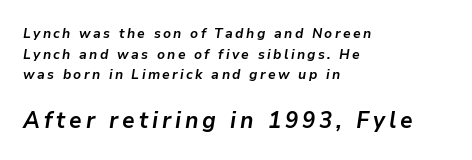
{"italic": "yes", "lean": "right", "slant_degrees": 9, "bold": "yes", "underline": "no", "align": "left", "line_spacing": "normal", "line_spacing_ratio": 1.48, "larger_block": "second", "size_ratio": 1.64, "glyph_px": 23}
